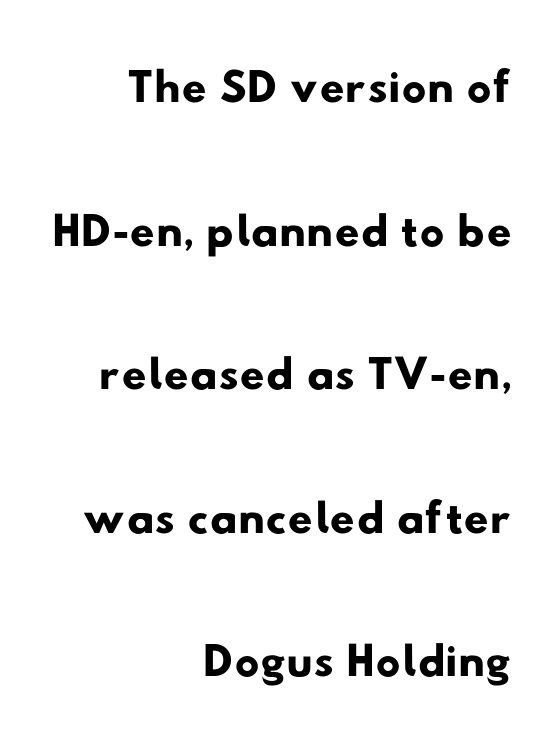
The tracking reads as untouched default to a designer's eye. Type without underlining. A typesetter would call this leading open, well beyond the default. The passage shown is typed in a proportional face where columns would drift.
